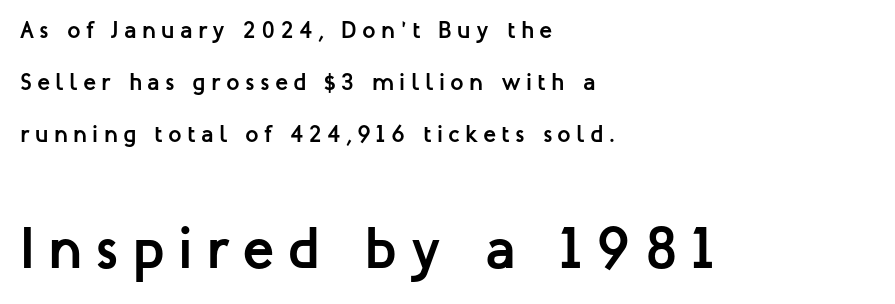
{"serif": "no", "italic": "no", "bold": "yes", "weight": "semibold", "width": "normal", "stroke_contrast": "low", "x_height": "medium", "monospaced": "no", "underline": "no", "align": "left", "line_spacing": "loose", "line_spacing_ratio": 2.17, "letter_spacing": "wide", "letter_spacing_em": 0.22, "larger_block": "second", "size_ratio": 2.46, "glyph_px": 59}
